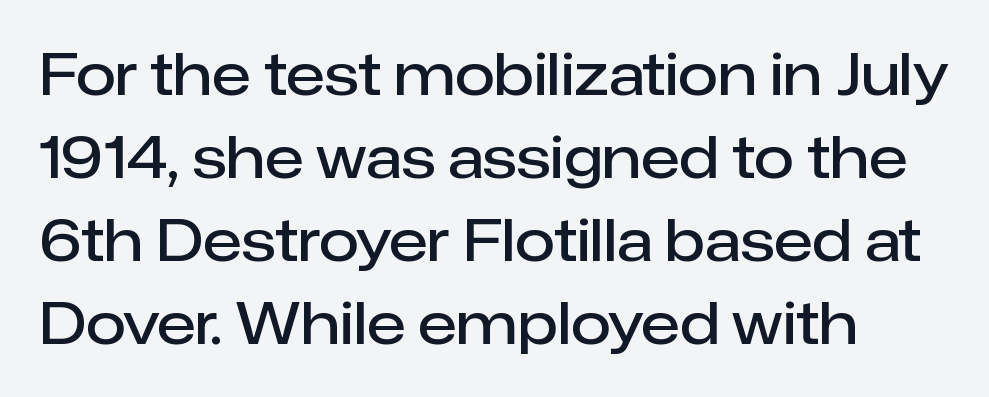
The image shows 58 px semibold sans-serif type, upright; set left-aligned, normal line spacing (1.43x), normal letter spacing, not underlined; low stroke contrast and a medium x-height.
